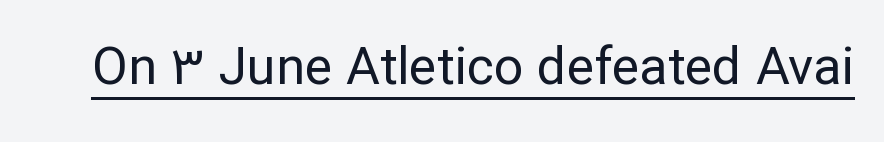
Q: Is the text bold? A: No.
Q: Is the text italic (slanted)? A: No, it is upright.
Q: Is the typeface a serif or a sans-serif typeface? A: Sans-serif.
Q: Is the text underlined? A: Yes.
Q: Is the spacing between letters normal or unusually wide? A: Normal.
Q: Width (condensed, normal, or wide)? A: Normal.
Q: Stroke contrast? A: Low.
Q: x-height? A: Medium.
Q: Monospaced? A: No.
